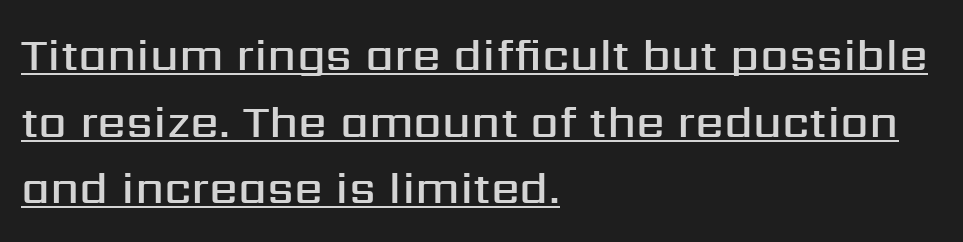
Q: Is the text bold? A: Semi-bold.
Q: Is the text italic (slanted)? A: No, it is upright.
Q: Is the typeface a serif or a sans-serif typeface? A: Sans-serif.
Q: Is the text underlined? A: Yes.
Q: How is the paragraph aligned? A: Left-aligned.
Q: Is the spacing between letters normal or unusually wide? A: Normal.
Q: Is the spacing between lines tight, normal or loose? A: Normal.
Q: Width (condensed, normal, or wide)? A: Normal.
Q: Stroke contrast? A: Medium.
Q: x-height? A: Medium.
Q: Monospaced? A: No.
